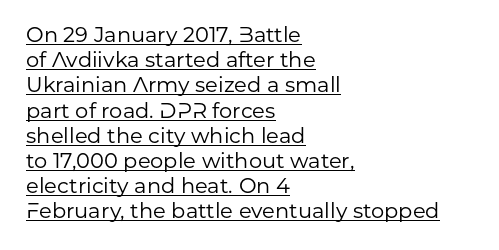
The image shows 21 px text type, upright; set left-aligned, line spacing 1.2x, normal letter spacing, underlined.
